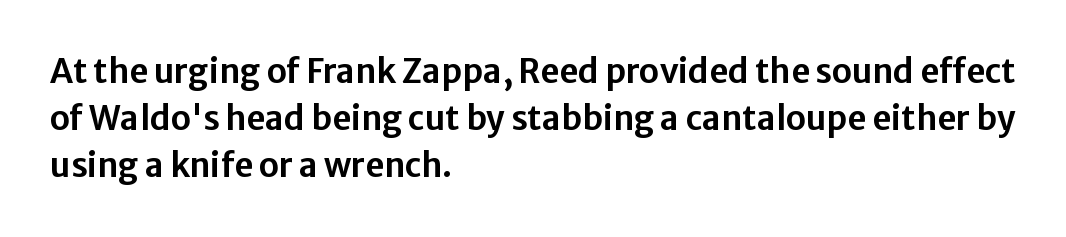
{"serif": "no", "italic": "no", "width": "normal", "stroke_contrast": "low", "x_height": "medium", "monospaced": "no", "underline": "no", "align": "left", "line_spacing": "normal", "line_spacing_ratio": 1.42, "letter_spacing": "normal", "letter_spacing_em": 0.0, "glyph_px": 33}
